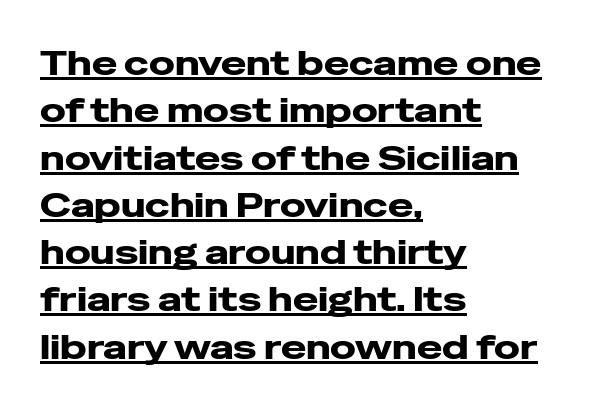
The image shows 34 px heavy, wide sans-serif type, upright; set left-aligned, normal line spacing (1.39x), normal letter spacing, underlined; low stroke contrast and a medium x-height.
